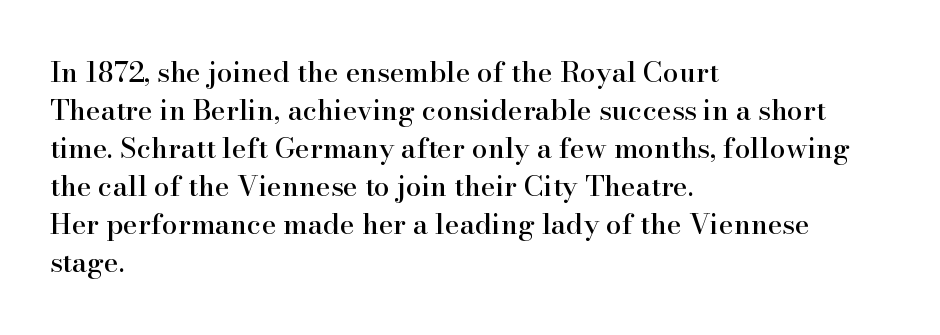
Q: Is the text italic (slanted)? A: No, it is upright.
Q: Is the typeface a serif or a sans-serif typeface? A: Serif.
Q: Is the text underlined? A: No.
Q: How is the paragraph aligned? A: Left-aligned.
Q: Is the spacing between letters normal or unusually wide? A: Normal.
Q: Is the spacing between lines tight, normal or loose? A: Normal.
Q: Width (condensed, normal, or wide)? A: Normal.
Q: Stroke contrast? A: High.
Q: x-height? A: Small.
Q: Monospaced? A: No.
